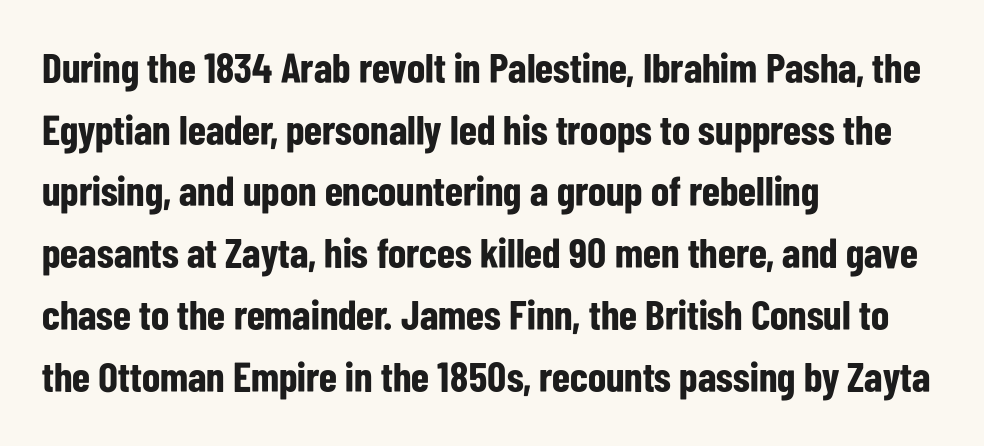
Q: Is the text bold? A: Yes.
Q: Is the text italic (slanted)? A: No, it is upright.
Q: Is the typeface a serif or a sans-serif typeface? A: Sans-serif.
Q: Is the text underlined? A: No.
Q: How is the paragraph aligned? A: Left-aligned.
Q: Is the spacing between letters normal or unusually wide? A: Normal.
Q: Is the spacing between lines tight, normal or loose? A: Normal.
Q: Width (condensed, normal, or wide)? A: Condensed.
Q: Stroke contrast? A: Low.
Q: x-height? A: Medium.
Q: Monospaced? A: No.
